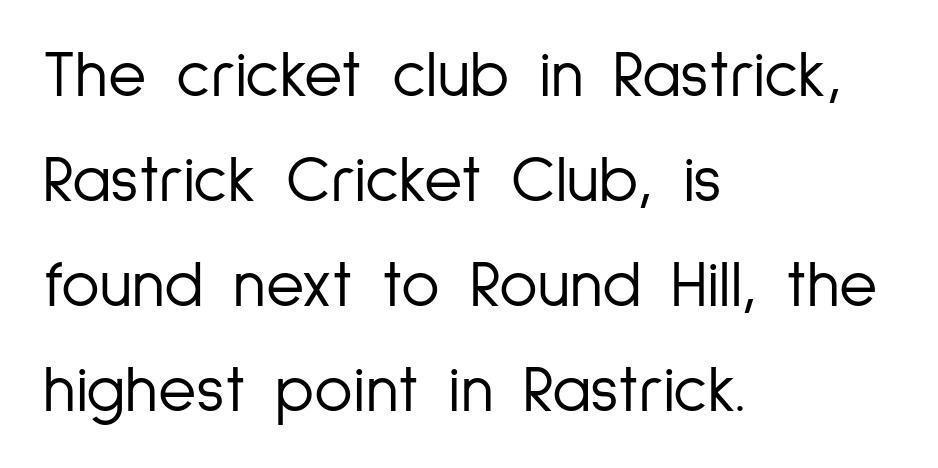
The image shows 66 px light, condensed sans-serif type, upright; set left-aligned, normal line spacing (1.59x), normal letter spacing, not underlined; low stroke contrast and a medium x-height.
